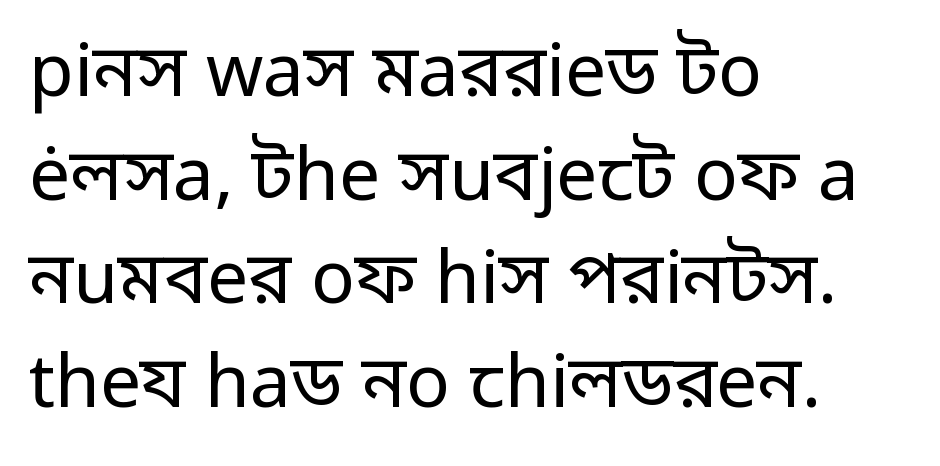
Q: Is the text bold? A: No.
Q: Is the text italic (slanted)? A: No, it is upright.
Q: Is the typeface a serif or a sans-serif typeface? A: Sans-serif.
Q: Is the text underlined? A: No.
Q: How is the paragraph aligned? A: Left-aligned.
Q: Is the spacing between letters normal or unusually wide? A: Normal.
Q: Is the spacing between lines tight, normal or loose? A: Normal.
Q: Width (condensed, normal, or wide)? A: Normal.
Q: Stroke contrast? A: Low.
Q: x-height? A: Medium.
Q: Monospaced? A: No.
